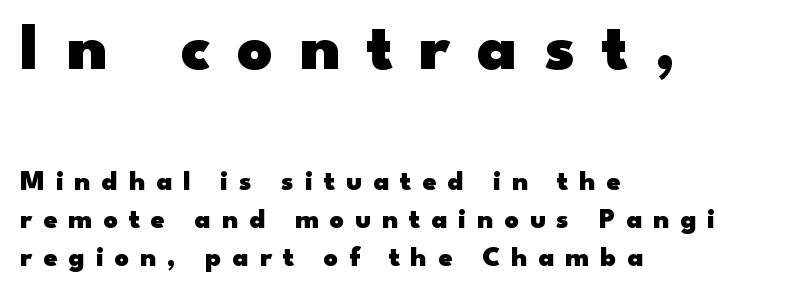
The image shows 69 px heavy, wide sans-serif type, upright; set left-aligned, normal line spacing (1.37x), unusually wide letter spacing (+0.39 em), not underlined; the first (top) block is 2.46x larger; low stroke contrast and a small x-height.
